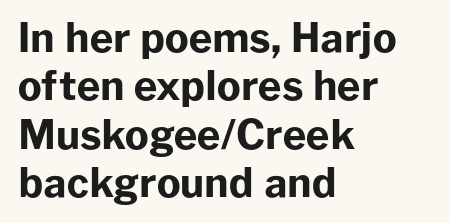
Q: Is the text bold? A: Yes.
Q: Is the text italic (slanted)? A: No, it is upright.
Q: Is the typeface a serif or a sans-serif typeface? A: Sans-serif.
Q: Is the text underlined? A: No.
Q: How is the paragraph aligned? A: Left-aligned.
Q: Is the spacing between letters normal or unusually wide? A: Normal.
Q: Width (condensed, normal, or wide)? A: Normal.
Q: Stroke contrast? A: Low.
Q: x-height? A: Medium.
Q: Monospaced? A: No.
